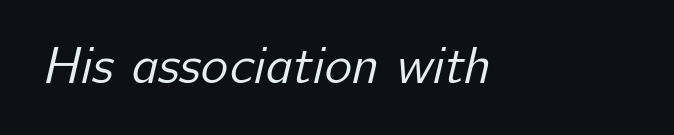
Q: Is the text bold? A: No.
Q: Is the typeface a serif or a sans-serif typeface? A: Sans-serif.
Q: Is the text underlined? A: No.
Q: Is the spacing between letters normal or unusually wide? A: Normal.
Q: Width (condensed, normal, or wide)? A: Normal.
Q: Stroke contrast? A: Low.
Q: x-height? A: Medium.
Q: Monospaced? A: No.
